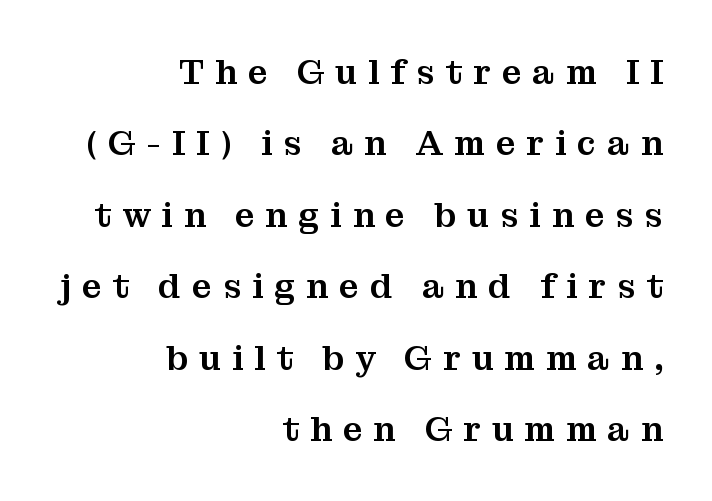
The image shows 35 px serif type, upright; set right-aligned, loose line spacing (2.04x), unusually wide letter spacing (+0.31 em), not underlined; medium stroke contrast and a medium x-height.
